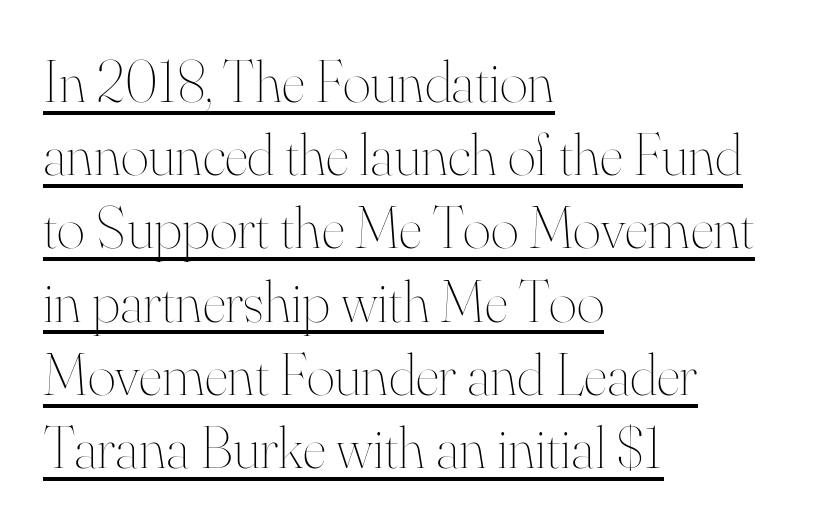
Q: Is the text bold? A: No.
Q: Is the text italic (slanted)? A: No, it is upright.
Q: Is the text underlined? A: Yes.
Q: How is the paragraph aligned? A: Left-aligned.
Q: Is the spacing between letters normal or unusually wide? A: Normal.
Q: Width (condensed, normal, or wide)? A: Normal.
Q: Stroke contrast? A: High.
Q: x-height? A: Small.
Q: Monospaced? A: No.
